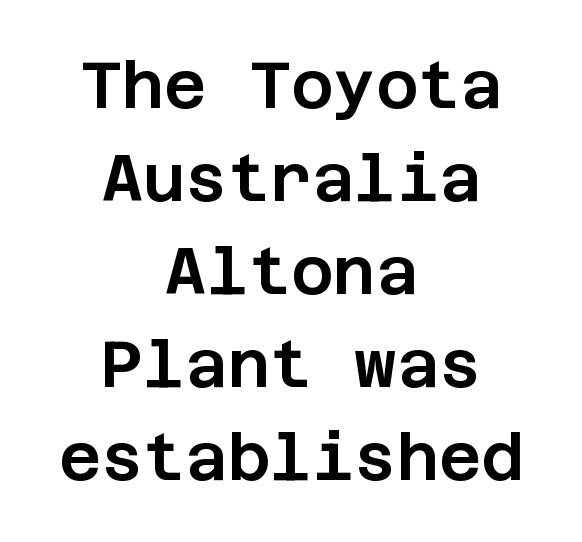
{"serif": "no", "italic": "no", "width": "normal", "stroke_contrast": "low", "x_height": "large", "underline": "no", "align": "center", "line_spacing": "normal", "line_spacing_ratio": 1.43, "letter_spacing": "normal", "letter_spacing_em": 0.0, "glyph_px": 65}
